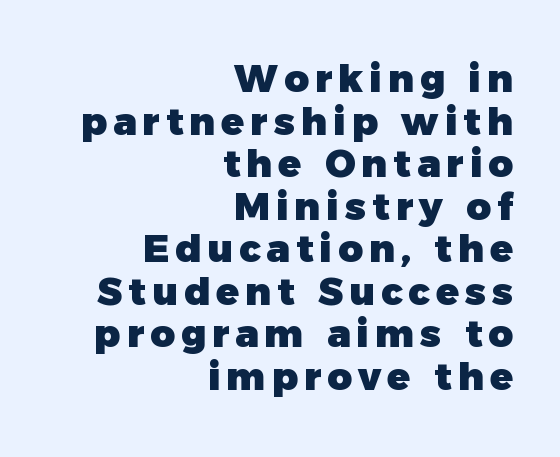
The image shows 38 px heavy sans-serif type; set right-aligned, tight line spacing (1.12x), not underlined; a medium x-height.
